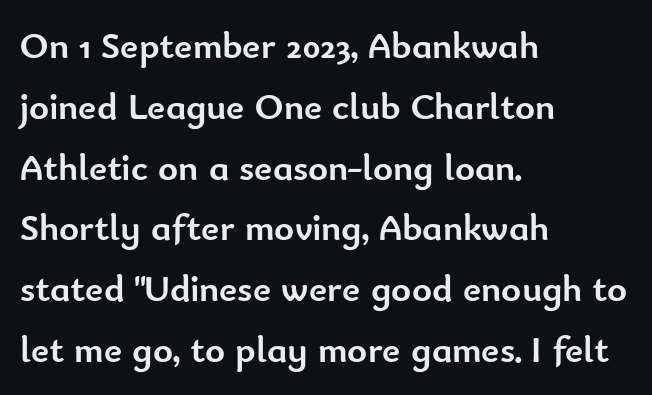
Q: Is the text bold? A: Yes.
Q: Is the text italic (slanted)? A: No, it is upright.
Q: Is the typeface a serif or a sans-serif typeface? A: Sans-serif.
Q: Is the text underlined? A: No.
Q: How is the paragraph aligned? A: Left-aligned.
Q: Is the spacing between letters normal or unusually wide? A: Normal.
Q: Is the spacing between lines tight, normal or loose? A: Normal.
Q: Width (condensed, normal, or wide)? A: Normal.
Q: Stroke contrast? A: Low.
Q: x-height? A: Small.
Q: Monospaced? A: No.
